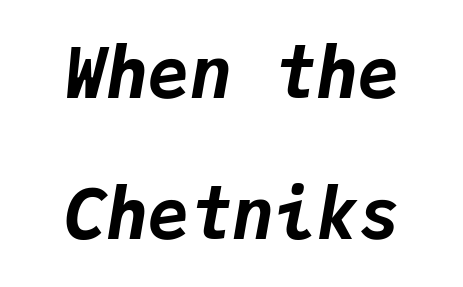
The image shows 70 px bold type, italic (leaning right), monospaced; set centered, loose line spacing (2.02x), normal letter spacing, not underlined; low stroke contrast and a medium x-height.
